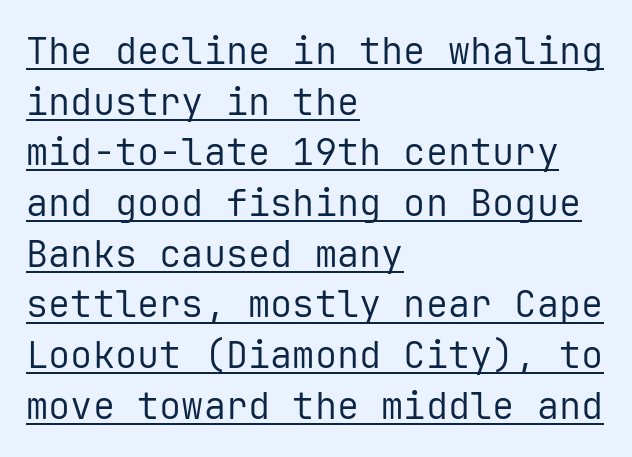
Each letter, wide or thin by design, is forced into the same width here. If you measured baseline to baseline, you'd find a middling distance. A rule runs beneath these lines of type. No extra tracking has been applied to these lines. Unlike italic type, these characters show no tilt at all.
